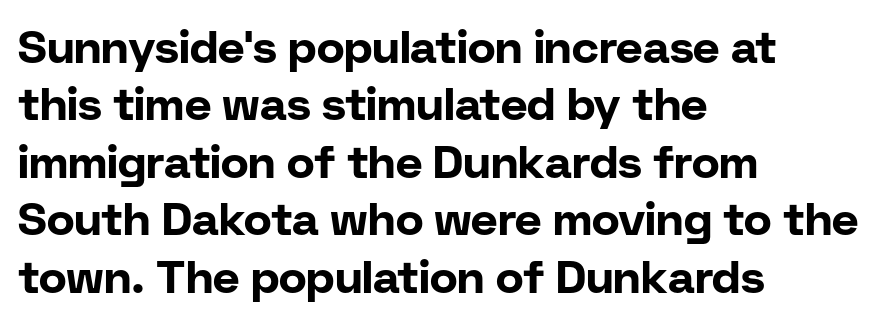
Which margin do the lines hug? The left one — the right edge is uneven. Decoration check: the copy has no underline. The typesetting leans heavy: a genuine bold. Do the characters align in a grid? No, the font is proportional.
